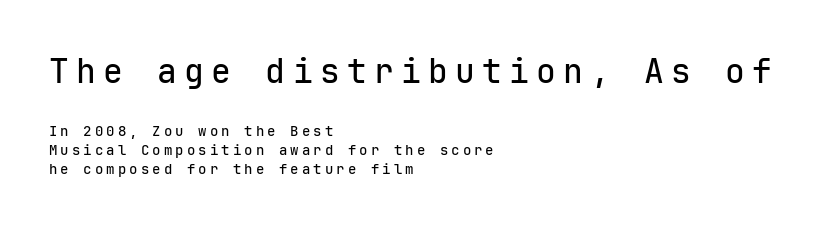
The image shows 33 px sans-serif type, upright, monospaced; set left-aligned, normal line spacing (1.37x), unusually wide letter spacing (+0.22 em), not underlined; the first (top) block is 2.36x larger; low stroke contrast and a medium x-height.
